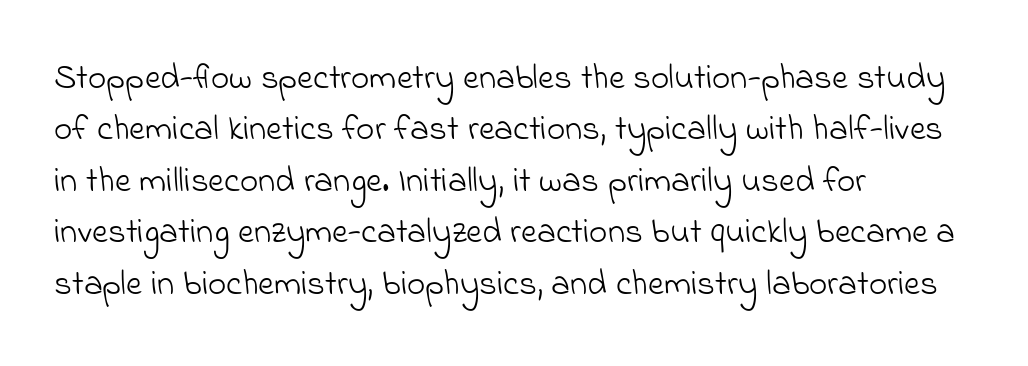
{"serif": "no", "bold": "no", "weight": "light", "width": "normal", "stroke_contrast": "low", "x_height": "small", "monospaced": "no", "underline": "no", "align": "left", "line_spacing": "normal", "line_spacing_ratio": 1.47, "letter_spacing": "normal", "letter_spacing_em": 0.0, "glyph_px": 35}
